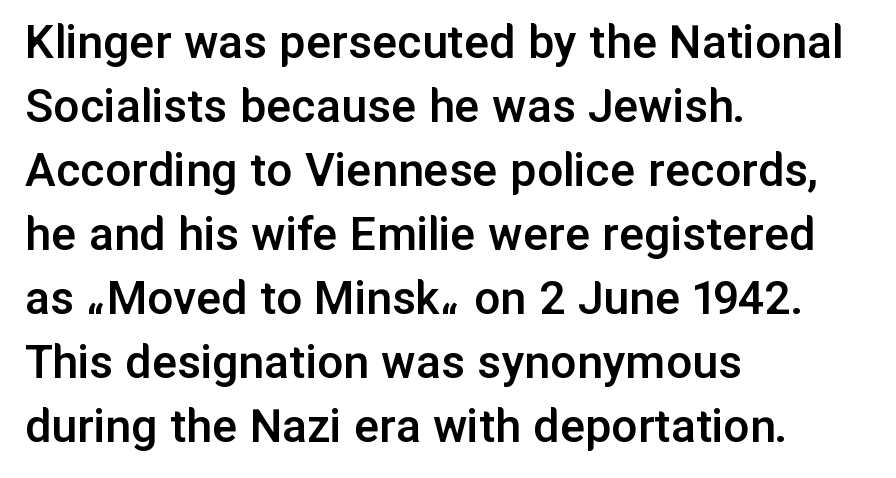
{"serif": "no", "italic": "no", "bold": "semi", "weight": "semibold", "width": "normal", "stroke_contrast": "low", "x_height": "medium", "monospaced": "no", "underline": "no", "align": "left", "line_spacing_ratio": 1.23, "letter_spacing": "normal", "letter_spacing_em": 0.0, "glyph_px": 52}
